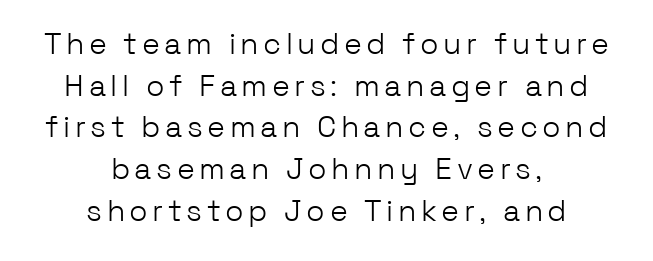
The image shows 30 px light sans-serif type, upright; set centered, normal line spacing (1.39x), not underlined; low stroke contrast and a medium x-height.
